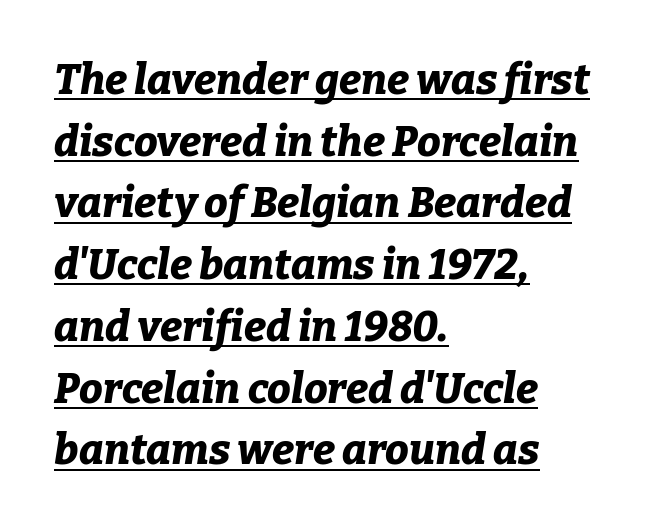
{"italic": "yes", "lean": "right", "slant_degrees": 9, "bold": "yes", "weight": "bold", "width": "normal", "stroke_contrast": "low", "x_height": "medium", "monospaced": "no", "underline": "yes", "align": "left", "line_spacing": "normal", "line_spacing_ratio": 1.47, "letter_spacing": "normal", "letter_spacing_em": 0.0, "glyph_px": 42}
